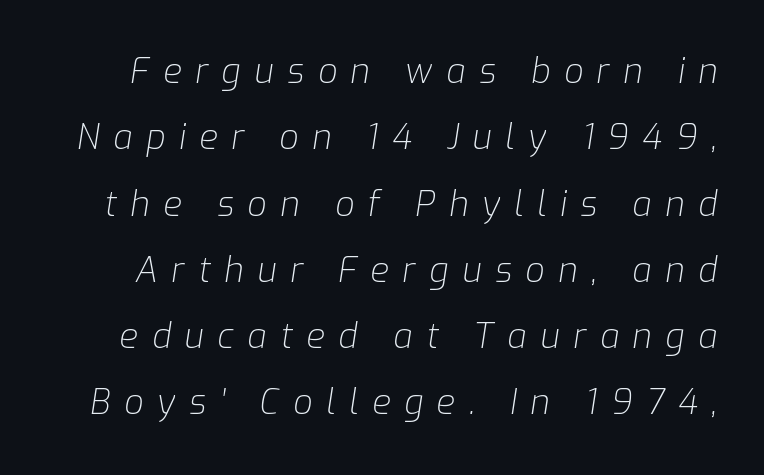
Q: Is the text bold? A: No.
Q: Is the text italic (slanted)? A: Yes, it leans right by about 9 degrees.
Q: Is the text underlined? A: No.
Q: Is the spacing between letters normal or unusually wide? A: Unusually wide.
Q: Is the spacing between lines tight, normal or loose? A: Loose.
Q: Width (condensed, normal, or wide)? A: Normal.
Q: Stroke contrast? A: Low.
Q: x-height? A: Medium.
Q: Monospaced? A: No.
